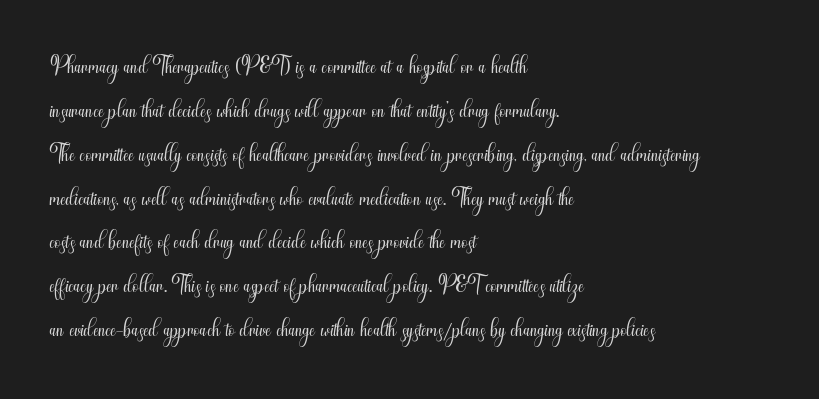
The letters sit at their default tracking, neither squeezed nor spread. Proportional: the letters do not fall into vertical columns. The type family on display is of the sans-serif kind. The rows are spaced the way most documents space them.
